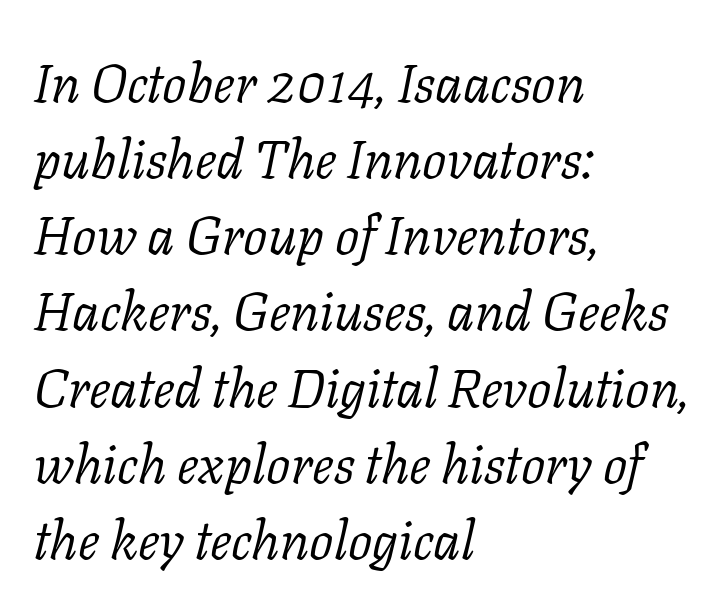
{"serif": "yes", "italic": "yes", "lean": "right", "slant_degrees": 11, "bold": "no", "weight": "light", "width": "normal", "stroke_contrast": "low", "x_height": "medium", "monospaced": "no", "underline": "no", "align": "left", "line_spacing": "normal", "line_spacing_ratio": 1.41, "letter_spacing": "normal", "letter_spacing_em": 0.0, "glyph_px": 54}
